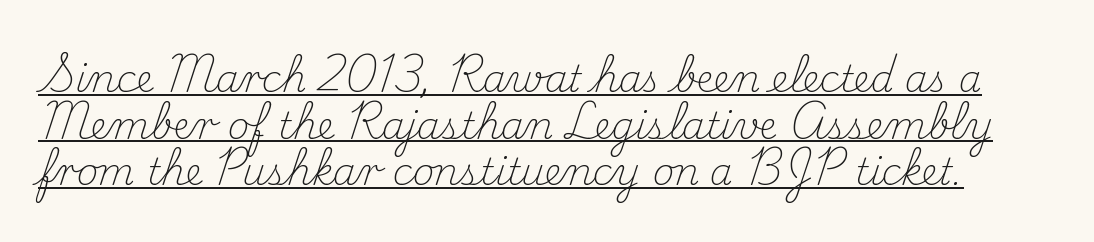
Q: Is the text bold? A: No.
Q: Is the text italic (slanted)? A: Yes.
Q: Is the typeface a serif or a sans-serif typeface? A: Serif.
Q: Is the text underlined? A: Yes.
Q: Is the spacing between letters normal or unusually wide? A: Normal.
Q: Is the spacing between lines tight, normal or loose? A: Normal.
Q: Width (condensed, normal, or wide)? A: Normal.
Q: Stroke contrast? A: Medium.
Q: x-height? A: Small.
Q: Monospaced? A: No.
